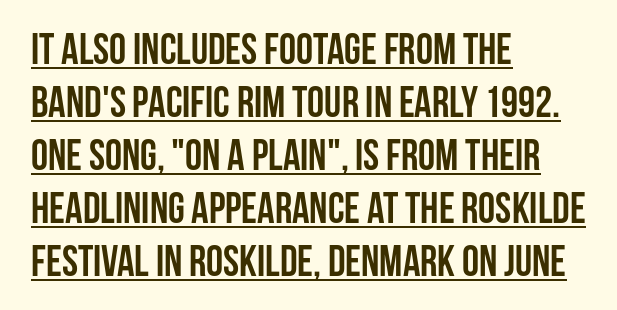
{"serif": "no", "italic": "no", "bold": "yes", "weight": "semibold", "width": "condensed", "stroke_contrast": "low", "x_height": "large", "monospaced": "no", "underline": "yes", "align": "left", "line_spacing_ratio": 1.23, "letter_spacing": "normal", "letter_spacing_em": 0.0, "glyph_px": 43}
